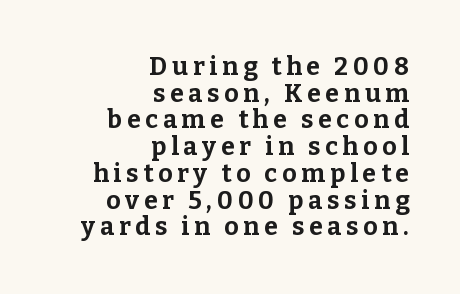
{"italic": "no", "bold": "yes", "underline": "no", "align": "right", "line_spacing": "tight", "line_spacing_ratio": 1.07, "glyph_px": 25}
